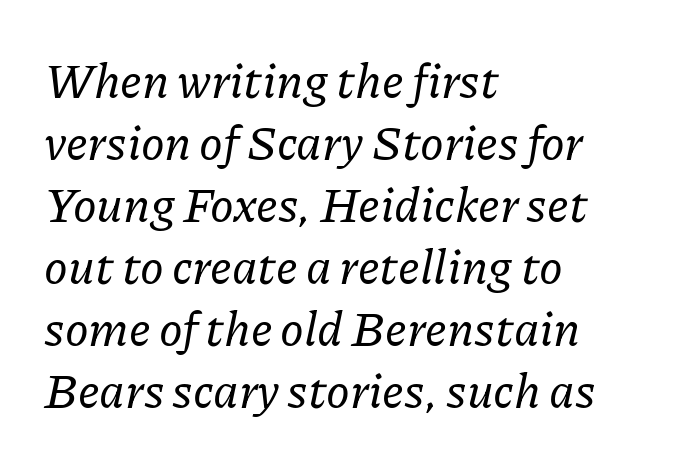
Q: Is the text italic (slanted)? A: Yes, it leans right by about 11 degrees.
Q: Is the typeface a serif or a sans-serif typeface? A: Serif.
Q: Is the text underlined? A: No.
Q: How is the paragraph aligned? A: Left-aligned.
Q: Is the spacing between letters normal or unusually wide? A: Normal.
Q: Is the spacing between lines tight, normal or loose? A: Normal.
Q: Width (condensed, normal, or wide)? A: Normal.
Q: Stroke contrast? A: Low.
Q: x-height? A: Medium.
Q: Monospaced? A: No.
